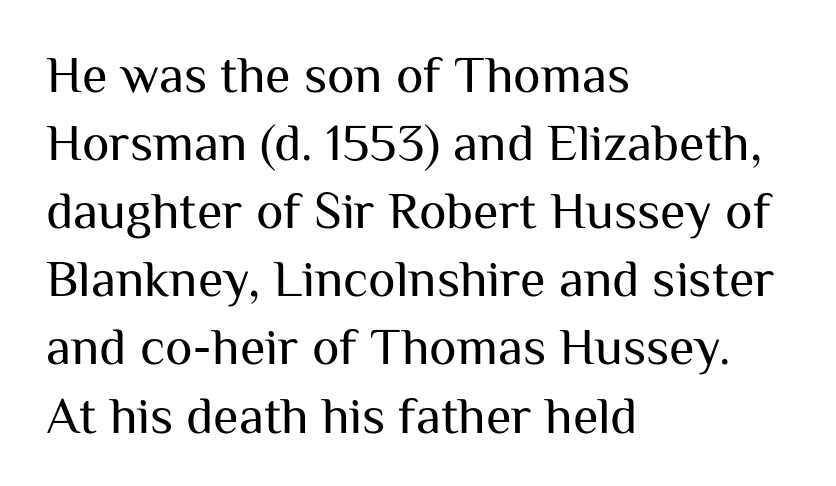
Q: Is the text bold? A: No.
Q: Is the text italic (slanted)? A: No, it is upright.
Q: Is the typeface a serif or a sans-serif typeface? A: Sans-serif.
Q: Is the text underlined? A: No.
Q: How is the paragraph aligned? A: Left-aligned.
Q: Is the spacing between letters normal or unusually wide? A: Normal.
Q: Is the spacing between lines tight, normal or loose? A: Normal.
Q: Width (condensed, normal, or wide)? A: Normal.
Q: Stroke contrast? A: Medium.
Q: x-height? A: Medium.
Q: Monospaced? A: No.
